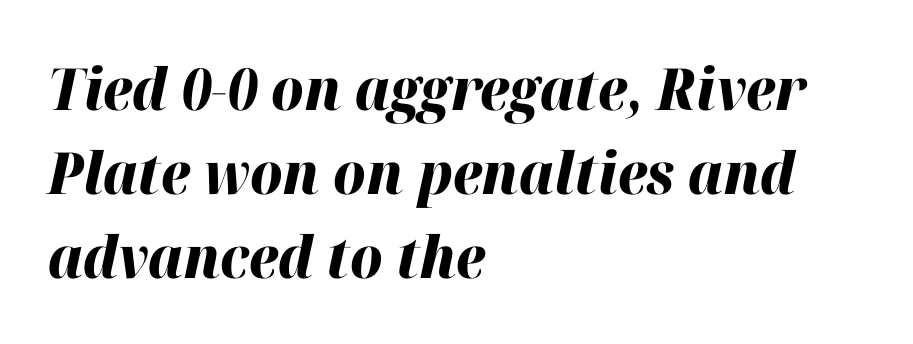
The image shows 58 px heavy type, italic (leaning right); set left-aligned, normal line spacing (1.45x), normal letter spacing, not underlined; high stroke contrast and a medium x-height.
